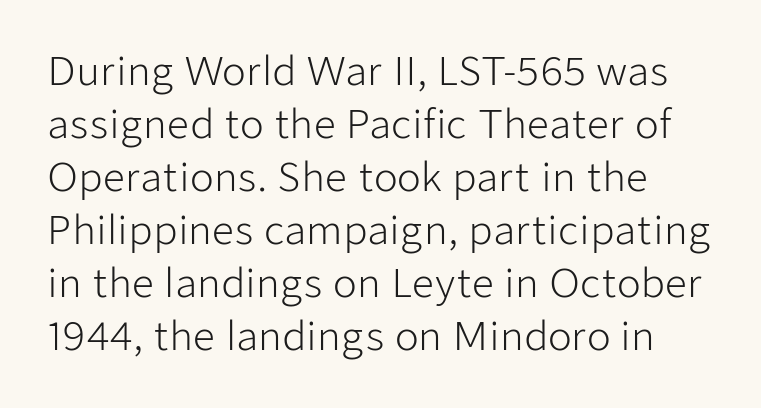
Only glyphs here, with clear space below each row. Vertical stems look standard width or narrower in stroke. This is the regular roman posture of the typeface. What stands out about the letter spacing? Nothing — it is the standard amount. The block of text has a typical density, with ordinary space between rows. Each letter keeps its own natural width here, so spacing adapts to shape.
